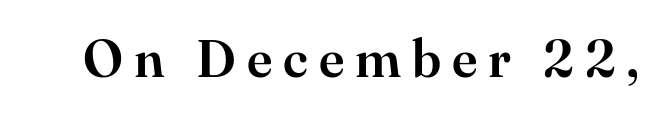
{"serif": "yes", "italic": "no", "width": "normal", "stroke_contrast": "high", "x_height": "small", "monospaced": "no", "underline": "no", "letter_spacing": "wide", "letter_spacing_em": 0.21, "glyph_px": 52}
